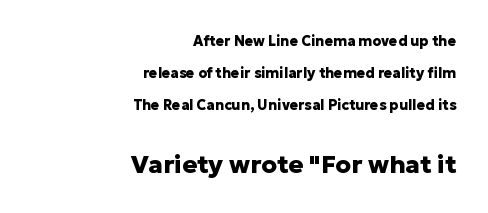
{"italic": "no", "bold": "yes", "underline": "no", "align": "right", "line_spacing": "loose", "line_spacing_ratio": 2.29, "letter_spacing": "normal", "letter_spacing_em": 0.0, "larger_block": "second", "size_ratio": 1.79, "glyph_px": 25}
